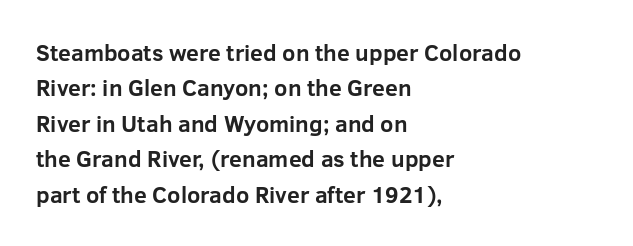
{"italic": "no", "bold": "yes", "underline": "no", "align": "left", "line_spacing": "normal", "line_spacing_ratio": 1.54, "letter_spacing": "normal", "letter_spacing_em": 0.0, "glyph_px": 23}
